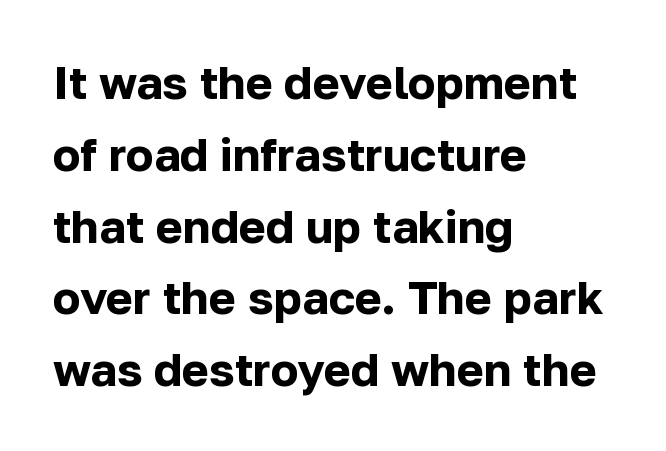
The image shows 46 px bold sans-serif type, upright; set left-aligned, normal line spacing (1.56x), normal letter spacing, not underlined; low stroke contrast and a medium x-height.
